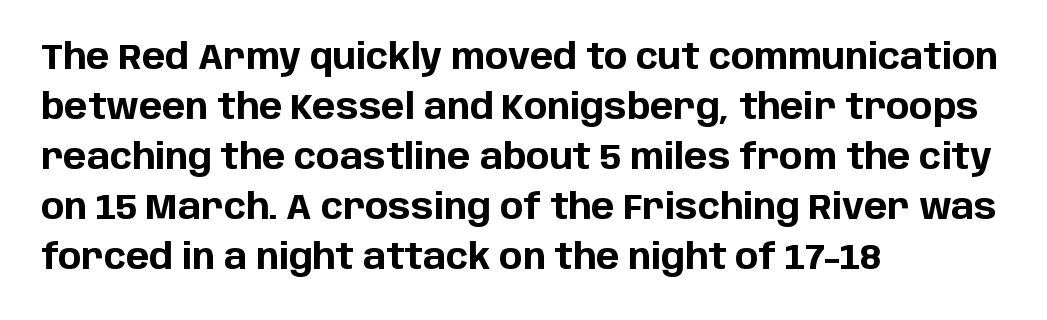
The image shows 35 px bold sans-serif type, upright; set left-aligned, normal line spacing (1.43x), normal letter spacing, not underlined; low stroke contrast and a large x-height.
